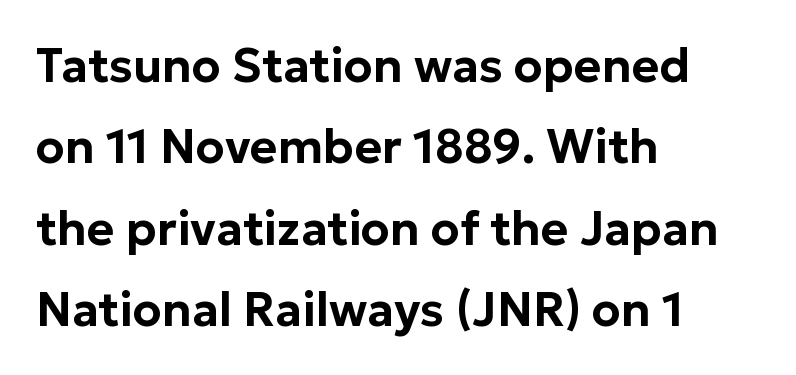
{"serif": "no", "italic": "no", "width": "normal", "stroke_contrast": "low", "x_height": "medium", "monospaced": "no", "underline": "no", "align": "left", "line_spacing_ratio": 1.73, "letter_spacing": "normal", "letter_spacing_em": 0.0, "glyph_px": 47}
